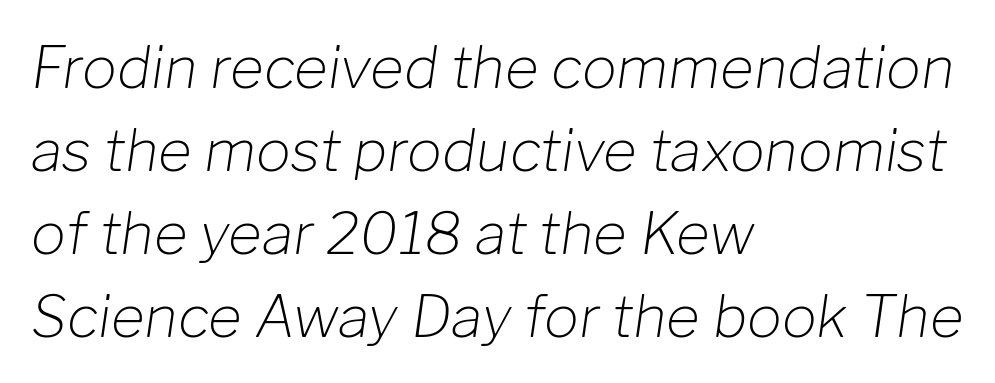
Each letter keeps its own natural width here, so spacing adapts to shape. The rag falls on the right side of this text block. The weight tops out at a normal text grade. Vertically, the passage feels balanced, rows spaced as you'd expect. Designer's note — italics engaged.
